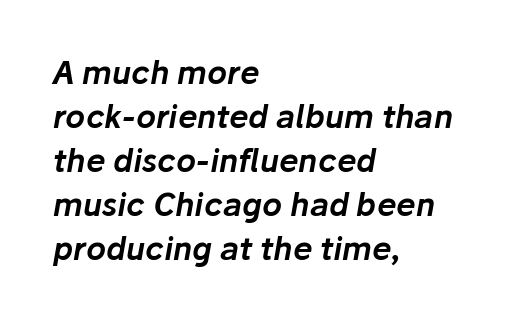
The image shows 31 px text type, italic (leaning right); set left-aligned, normal line spacing (1.42x), normal letter spacing, not underlined; low stroke contrast and a medium x-height.
